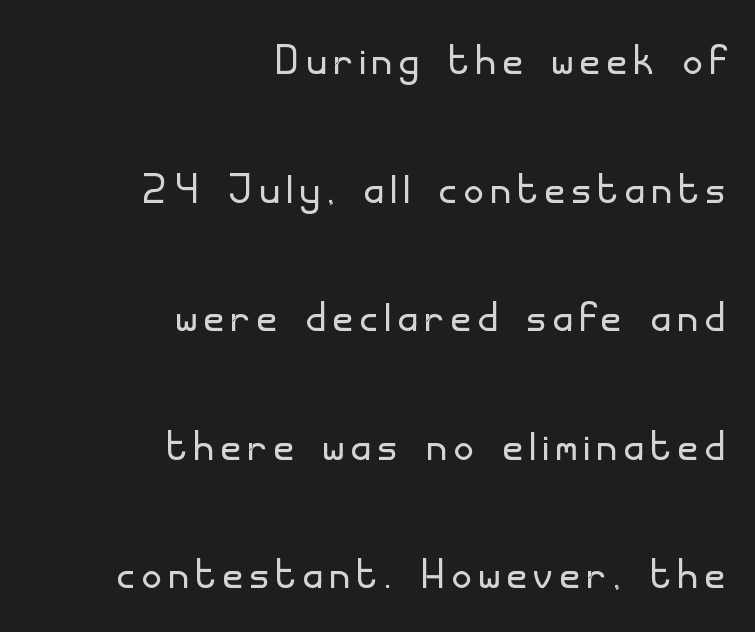
The image shows 54 px light sans-serif type, upright; set right-aligned, loose line spacing (2.38x), not underlined; low stroke contrast and a small x-height.
